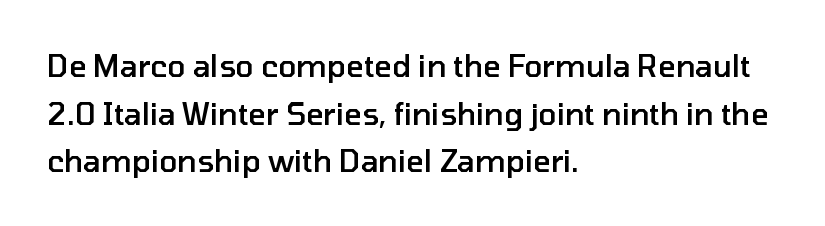
The image shows 30 px semibold sans-serif type, upright; set left-aligned, normal line spacing (1.59x), normal letter spacing, not underlined; low stroke contrast and a medium x-height.
